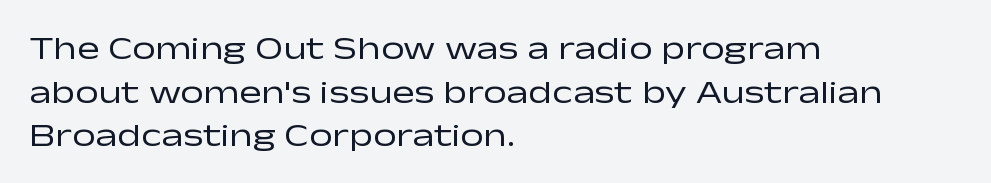
The image shows 33 px regular-weight, wide sans-serif type, upright; set left-aligned, normal line spacing (1.32x), normal letter spacing, not underlined; low stroke contrast and a medium x-height.
